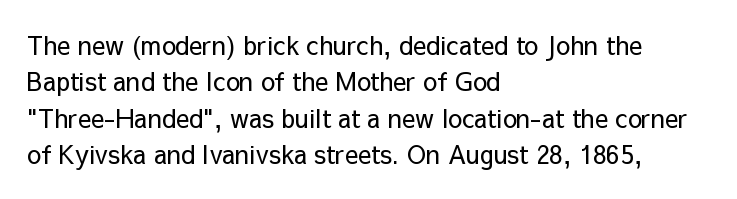
{"italic": "no", "bold": "no", "underline": "no", "align": "left", "line_spacing": "normal", "line_spacing_ratio": 1.46, "letter_spacing": "normal", "letter_spacing_em": 0.0, "glyph_px": 25}
